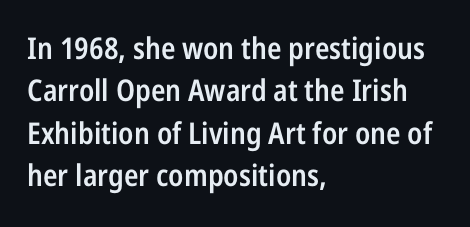
{"serif": "no", "italic": "no", "bold": "semi", "weight": "semibold", "width": "condensed", "stroke_contrast": "low", "x_height": "medium", "monospaced": "no", "underline": "no", "align": "left", "line_spacing": "normal", "line_spacing_ratio": 1.41, "letter_spacing": "normal", "letter_spacing_em": 0.0, "glyph_px": 30}
